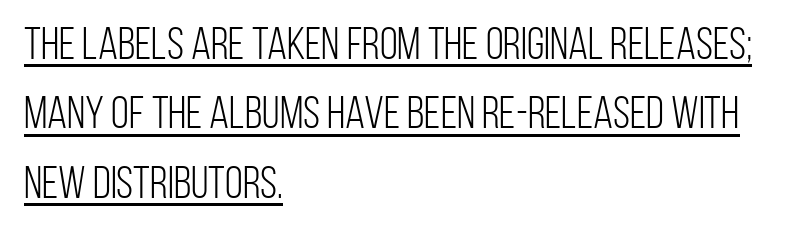
Observe the ordinary spacing: letters are neighbours, not strangers. Regarding serifs, this sample does without them. A student would call this left alignment; a typographer would say flush left, rag right. Characters remain perfectly vertical along every line. Note the varied advance widths — an 'i' is clearly narrower than an 'm'. Glance below the letters and you will spot a drawn line.
